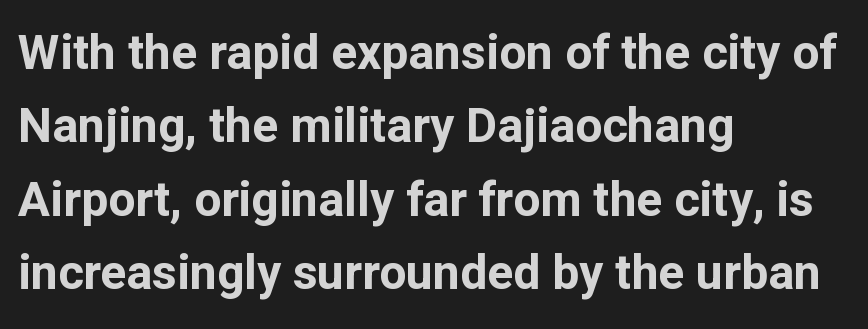
The image shows 48 px bold sans-serif type, upright; set left-aligned, normal line spacing (1.53x), normal letter spacing, not underlined; low stroke contrast and a medium x-height.
